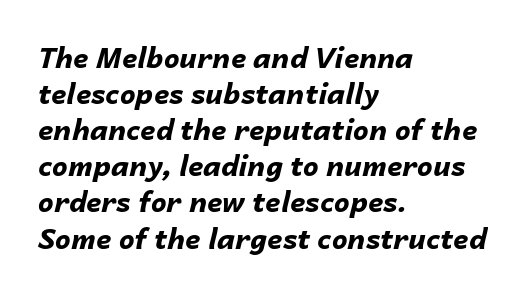
The image shows 28 px bold type, italic (leaning right); set left-aligned, normal line spacing (1.29x), normal letter spacing, not underlined; low stroke contrast and a medium x-height.
